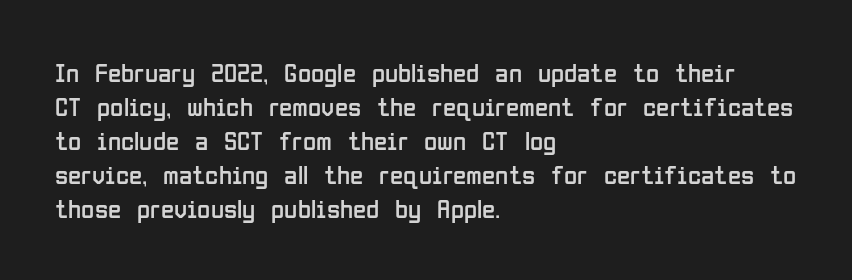
Q: Is the text bold? A: No.
Q: Is the text italic (slanted)? A: No, it is upright.
Q: Is the text underlined? A: No.
Q: How is the paragraph aligned? A: Left-aligned.
Q: Is the spacing between letters normal or unusually wide? A: Normal.
Q: Is the spacing between lines tight, normal or loose? A: Normal.
